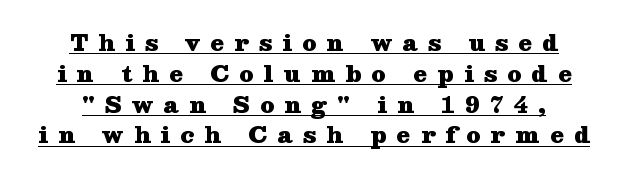
The image shows 22 px bold type, upright; set centered, normal line spacing (1.4x), unusually wide letter spacing (+0.47 em), underlined.
